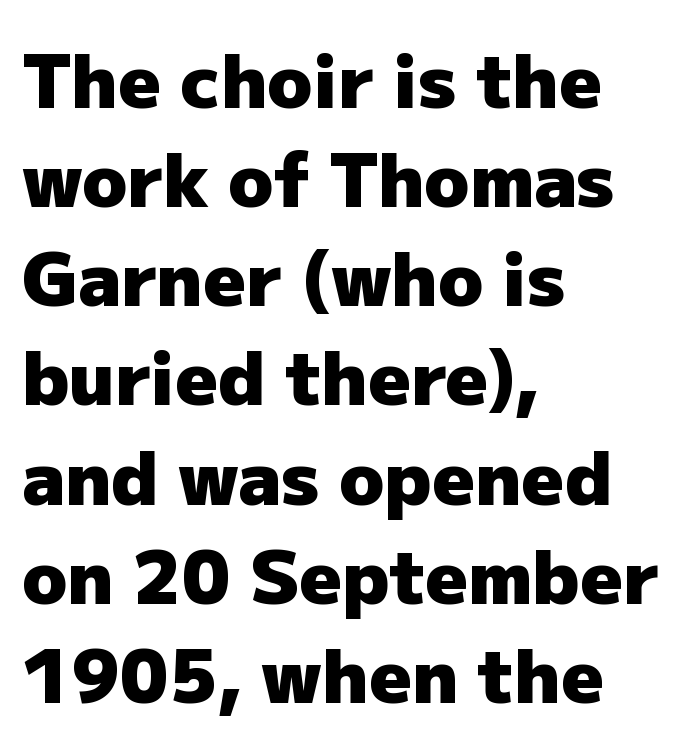
Q: Is the text bold? A: Yes.
Q: Is the text italic (slanted)? A: No, it is upright.
Q: Is the typeface a serif or a sans-serif typeface? A: Sans-serif.
Q: Is the text underlined? A: No.
Q: How is the paragraph aligned? A: Left-aligned.
Q: Is the spacing between letters normal or unusually wide? A: Normal.
Q: Is the spacing between lines tight, normal or loose? A: Normal.
Q: Width (condensed, normal, or wide)? A: Normal.
Q: Stroke contrast? A: Low.
Q: x-height? A: Medium.
Q: Monospaced? A: No.
